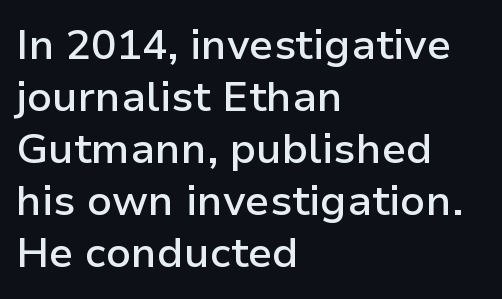
Q: Is the text bold? A: Semi-bold.
Q: Is the text italic (slanted)? A: No, it is upright.
Q: Is the typeface a serif or a sans-serif typeface? A: Sans-serif.
Q: Is the text underlined? A: No.
Q: How is the paragraph aligned? A: Left-aligned.
Q: Is the spacing between letters normal or unusually wide? A: Normal.
Q: Width (condensed, normal, or wide)? A: Normal.
Q: Stroke contrast? A: Low.
Q: x-height? A: Medium.
Q: Monospaced? A: No.
